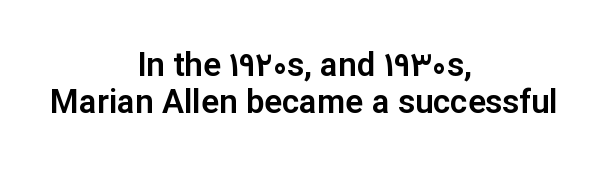
Q: Is the text italic (slanted)? A: No, it is upright.
Q: Is the typeface a serif or a sans-serif typeface? A: Sans-serif.
Q: Is the text underlined? A: No.
Q: How is the paragraph aligned? A: Centered.
Q: Is the spacing between letters normal or unusually wide? A: Normal.
Q: Is the spacing between lines tight, normal or loose? A: Tight.
Q: Width (condensed, normal, or wide)? A: Normal.
Q: Stroke contrast? A: Low.
Q: x-height? A: Medium.
Q: Monospaced? A: No.
